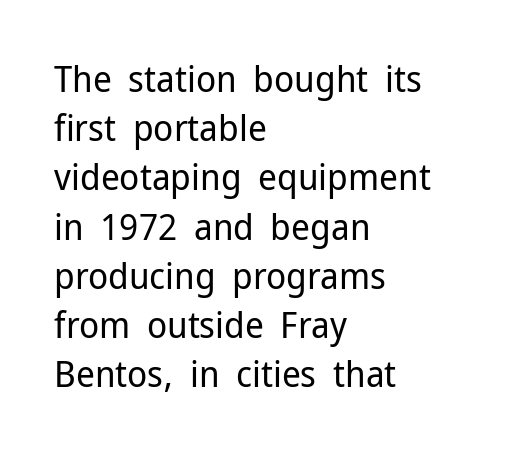
Designer's note — italics off, roman on. Is the type heavy? It reads as light-to-regular instead. Here the designer chose a conventional face with non-uniform glyph widths. Beneath every word, the page is bare.
